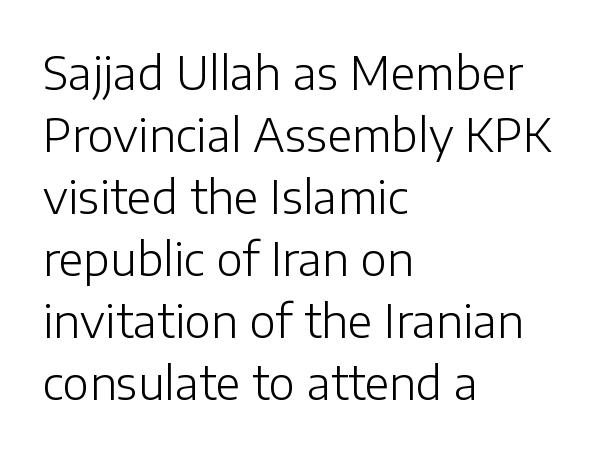
Compared with typical paragraphs, the rows here are spaced about the same. A quiet, ordinary-to-light weight characterises the typeface. Casual observation: everything's shoved over to the left. Nothing unusual about the tracking: characters are spaced as the font intends. Do the letters lean? They stand straight.
